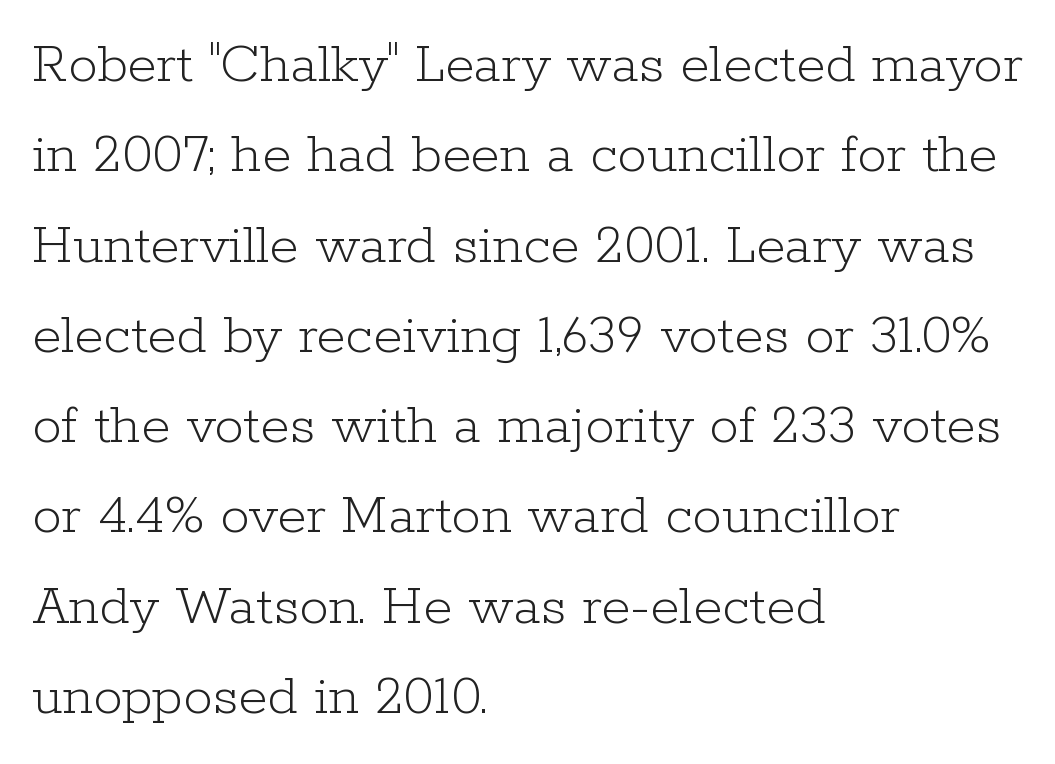
Stroke terminals: seriffed. Is the letter spacing exaggerated? No — it looks like the ordinary default. Note the varied advance widths — an 'i' is clearly narrower than an 'm'. The font's upright variant was chosen for this text.
